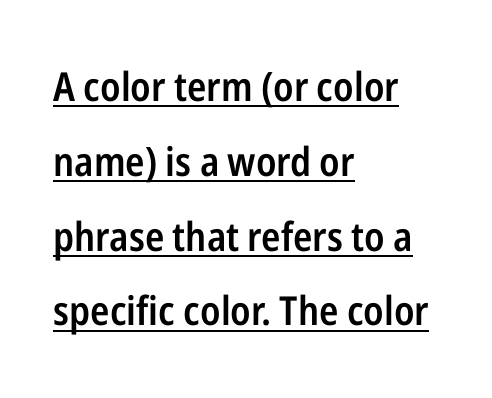
The image shows 40 px semibold, condensed sans-serif type, upright; set left-aligned, line spacing 1.87x, normal letter spacing, underlined; low stroke contrast and a medium x-height.
